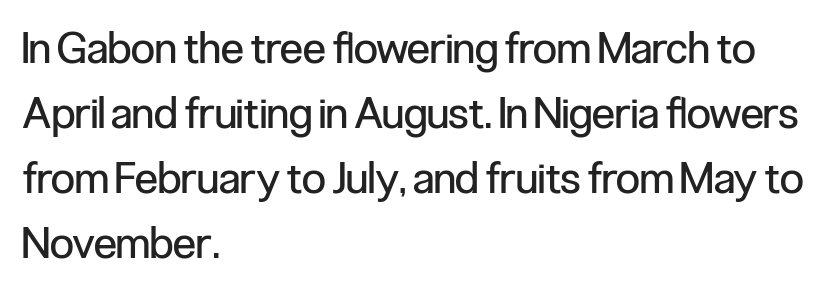
The image shows 43 px regular-weight, condensed sans-serif type, upright; set left-aligned, normal line spacing (1.51x), normal letter spacing, not underlined; low stroke contrast and a medium x-height.
